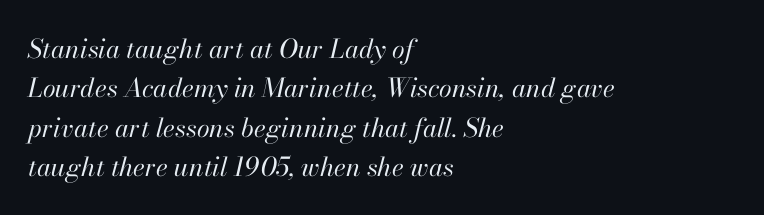
{"italic": "yes", "lean": "right", "slant_degrees": 13, "bold": "no", "underline": "no", "align": "left", "line_spacing": "normal", "line_spacing_ratio": 1.51, "letter_spacing": "normal", "letter_spacing_em": 0.0, "glyph_px": 26}
